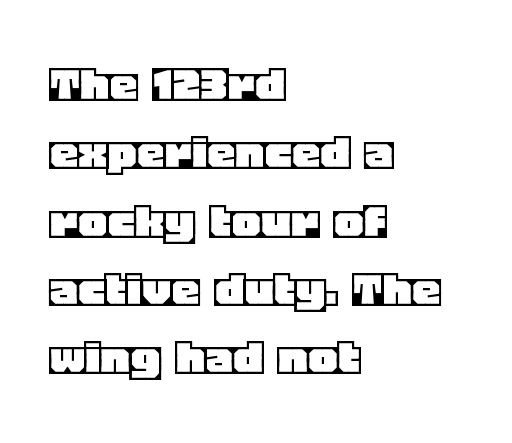
Tall strokes in this sample are plumb rather than angled. Each word holds together tightly as a unit, with standard inter-letter gaps. Casual observation: everything's shoved over to the left. Quick note: underline off.
